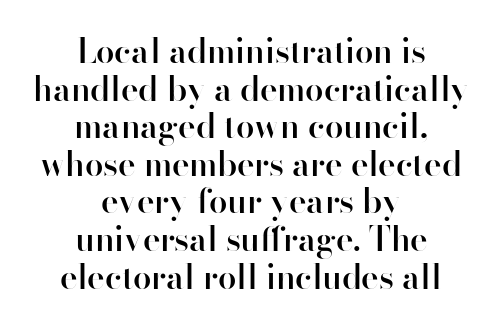
The image shows 33 px semibold sans-serif type, upright; set centered, tight line spacing (1.14x), normal letter spacing, not underlined; high stroke contrast and a small x-height.
